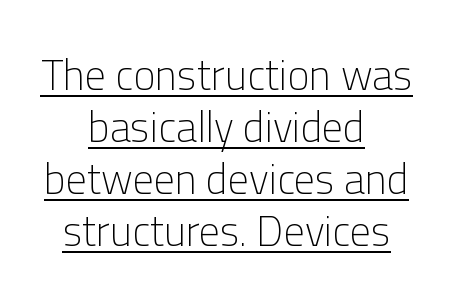
{"serif": "no", "italic": "no", "bold": "no", "weight": "light", "width": "normal", "stroke_contrast": "low", "x_height": "medium", "monospaced": "no", "underline": "yes", "align": "center", "line_spacing_ratio": 1.24, "letter_spacing": "normal", "letter_spacing_em": 0.0, "glyph_px": 42}
